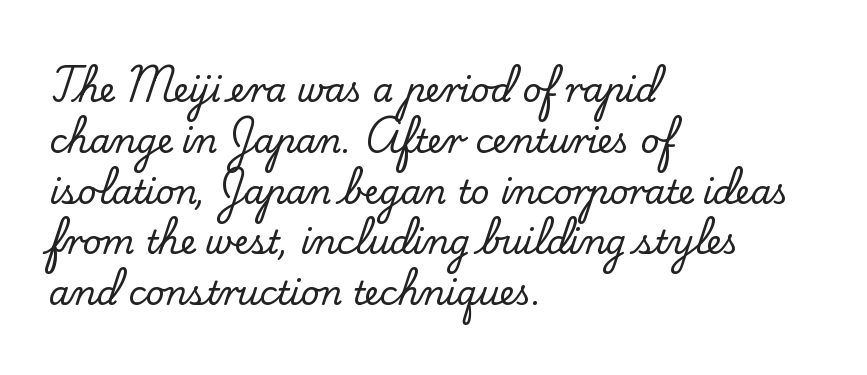
Q: Is the text italic (slanted)? A: Yes.
Q: Is the typeface a serif or a sans-serif typeface? A: Serif.
Q: Is the text underlined? A: No.
Q: How is the paragraph aligned? A: Left-aligned.
Q: Is the spacing between letters normal or unusually wide? A: Normal.
Q: Is the spacing between lines tight, normal or loose? A: Normal.
Q: Width (condensed, normal, or wide)? A: Normal.
Q: Stroke contrast? A: Low.
Q: x-height? A: Small.
Q: Monospaced? A: No.
